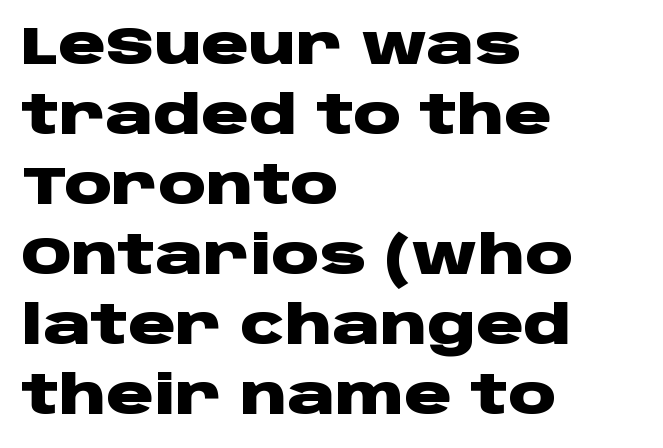
Students, observe: this is what conventionally led text looks like. Is this a fixed-width face? No — the glyphs have proportional, varying widths. Ordinary non-slanted type is in use. The passage shown is not underscored anywhere. What stands out about the letter spacing? Nothing — it is the standard amount.
